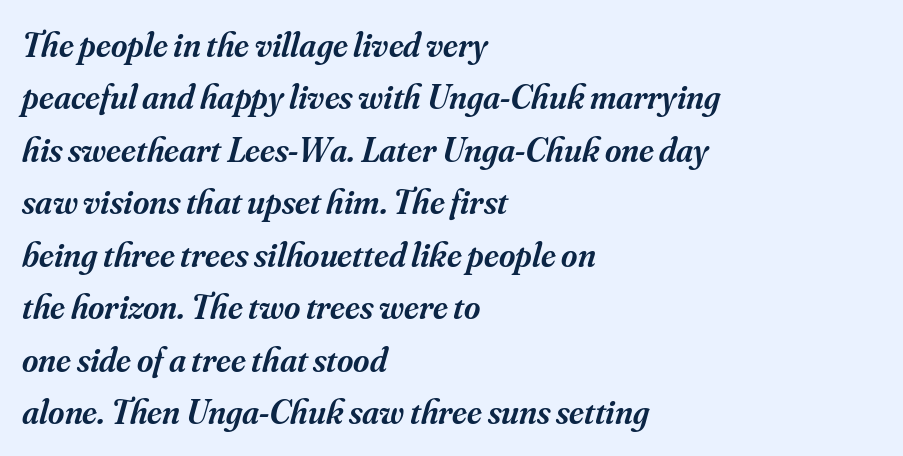
Q: Is the text bold? A: Semi-bold.
Q: Is the text italic (slanted)? A: Yes, it leans right by about 16 degrees.
Q: Is the typeface a serif or a sans-serif typeface? A: Serif.
Q: Is the text underlined? A: No.
Q: How is the paragraph aligned? A: Left-aligned.
Q: Is the spacing between letters normal or unusually wide? A: Normal.
Q: Is the spacing between lines tight, normal or loose? A: Normal.
Q: Width (condensed, normal, or wide)? A: Normal.
Q: Stroke contrast? A: Medium.
Q: x-height? A: Small.
Q: Monospaced? A: No.
